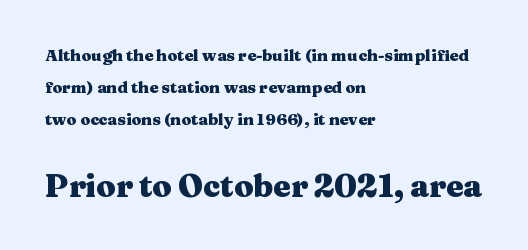
The image shows 31 px heavy, wide serif type, upright; set left-aligned, loose line spacing (2.0x), normal letter spacing, not underlined; the second (bottom) block is 1.94x larger; medium stroke contrast and a medium x-height.
